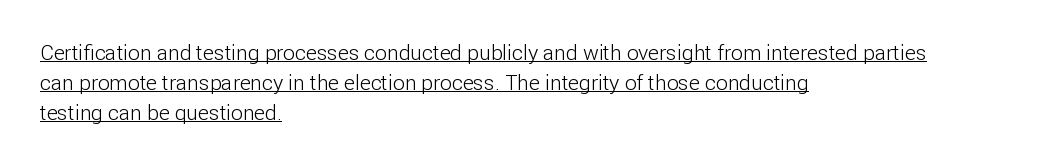
Q: Is the text bold? A: No.
Q: Is the text italic (slanted)? A: No, it is upright.
Q: Is the text underlined? A: Yes.
Q: How is the paragraph aligned? A: Left-aligned.
Q: Is the spacing between letters normal or unusually wide? A: Normal.
Q: Is the spacing between lines tight, normal or loose? A: Normal.
